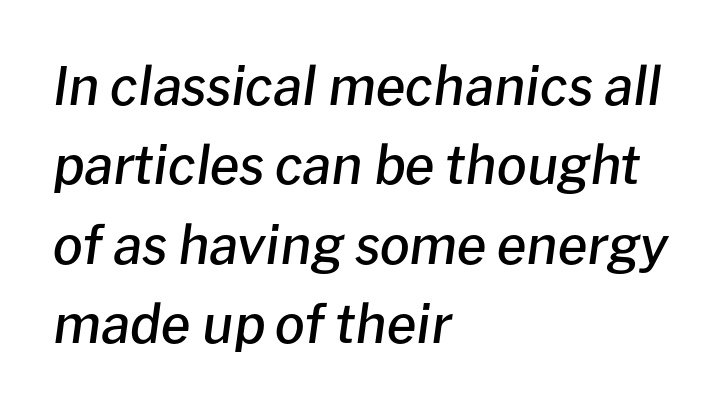
Q: Is the text bold? A: Semi-bold.
Q: Is the text italic (slanted)? A: Yes, it leans right by about 8 degrees.
Q: Is the text underlined? A: No.
Q: How is the paragraph aligned? A: Left-aligned.
Q: Is the spacing between letters normal or unusually wide? A: Normal.
Q: Is the spacing between lines tight, normal or loose? A: Normal.
Q: Width (condensed, normal, or wide)? A: Normal.
Q: Stroke contrast? A: Low.
Q: x-height? A: Medium.
Q: Monospaced? A: No.
